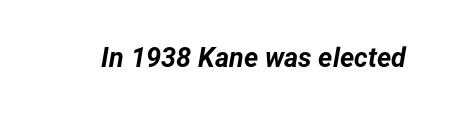
The image shows 27 px bold type, italic (leaning right); set normal letter spacing, not underlined.
